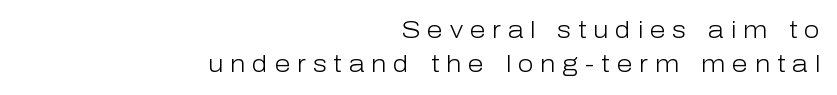
On a weight scale, this lands at 450 or below. Honestly, the row spacing looks completely unremarkable. Tall strokes in this sample are plumb rather than angled. What stands out about the letter spacing? Its width — letters are far apart. The foot of each line stays bare and open.
